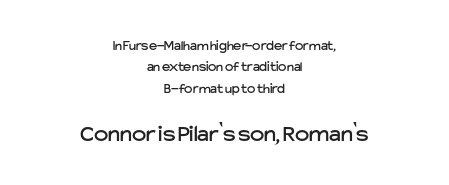
Q: Is the text italic (slanted)? A: No, it is upright.
Q: Is the text underlined? A: No.
Q: How is the paragraph aligned? A: Centered.
Q: Is the spacing between letters normal or unusually wide? A: Normal.
Q: Is the spacing between lines tight, normal or loose? A: Normal.
Q: Which block of text is set in a larger size, the first (top) or the second (bottom)? A: The second (bottom) one.
